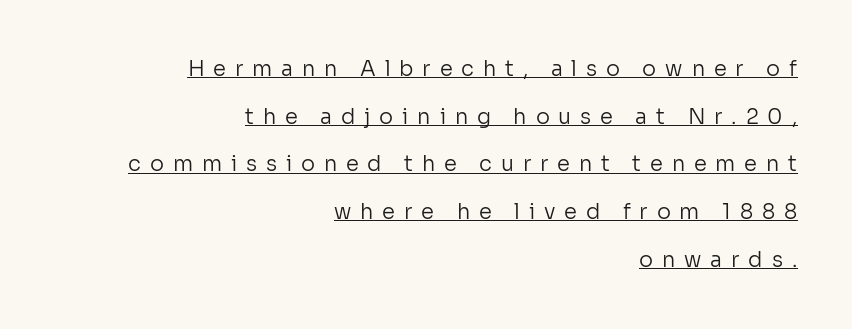
{"italic": "no", "bold": "no", "underline": "yes", "align": "right", "line_spacing": "loose", "line_spacing_ratio": 2.27, "letter_spacing": "wide", "letter_spacing_em": 0.42, "glyph_px": 21}
